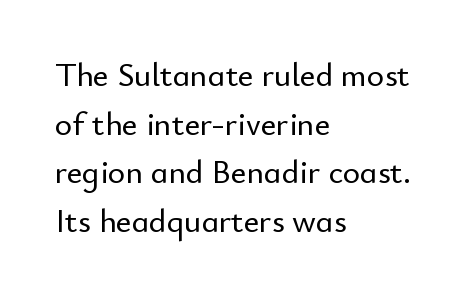
Q: Is the text italic (slanted)? A: No, it is upright.
Q: Is the typeface a serif or a sans-serif typeface? A: Sans-serif.
Q: Is the text underlined? A: No.
Q: How is the paragraph aligned? A: Left-aligned.
Q: Is the spacing between letters normal or unusually wide? A: Normal.
Q: Is the spacing between lines tight, normal or loose? A: Normal.
Q: Width (condensed, normal, or wide)? A: Normal.
Q: Stroke contrast? A: Low.
Q: x-height? A: Small.
Q: Monospaced? A: No.
